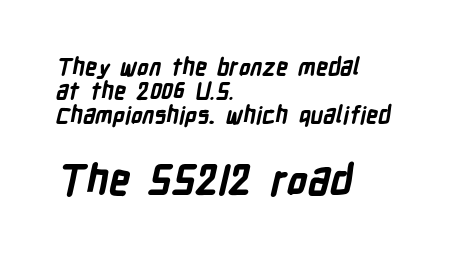
The passage shown is typed in a proportional face where columns would drift. The face used here has the dense, thick strokes of a bold. Cramped leading. Visually, the bottom section dominates because its glyphs are scaled up. Type style note: lacks serifs. The passage is arranged the way most books set body copy — flush left.
